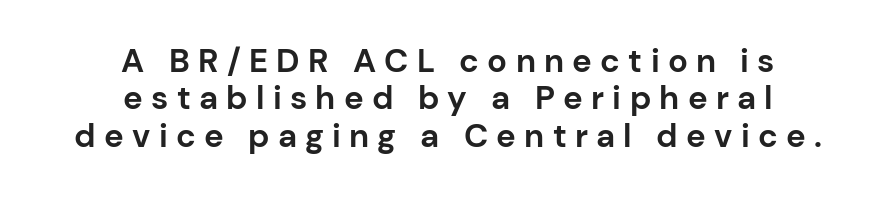
A dark, heavy texture on the line: the type is bold. The letters advance in unequal steps, a hallmark of proportional type. The line-height multiplier appears low, near solid setting. The text block is weighted toward neither margin, spreading evenly from the middle.
